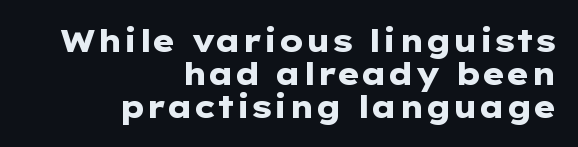
A typesetter would call this proportional, since set widths differ per character. You'd pick this weight for a headline — it's a proper bold. Descenders hang freely into open space. The typesetter chose a ragged-left arrangement here.
